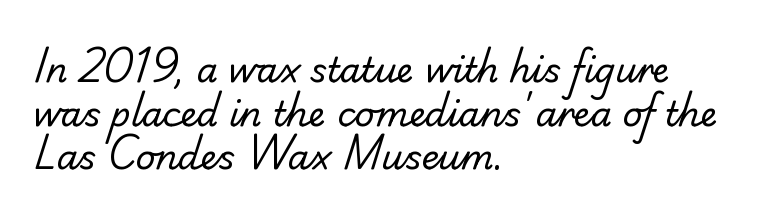
Compared with typical paragraphs, the rows here are spaced about the same. The line texture is even and compact thanks to regular tracking. Note: no serifs on the glyphs. Here the designer chose a conventional face with non-uniform glyph widths.
